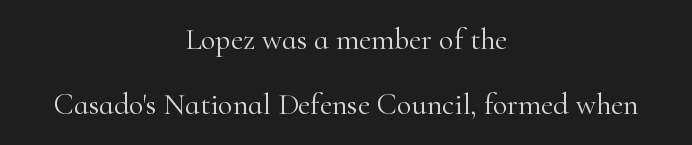
The image shows 30 px light serif type, upright; set centered, loose line spacing (2.17x), normal letter spacing, not underlined; high stroke contrast and a small x-height.
